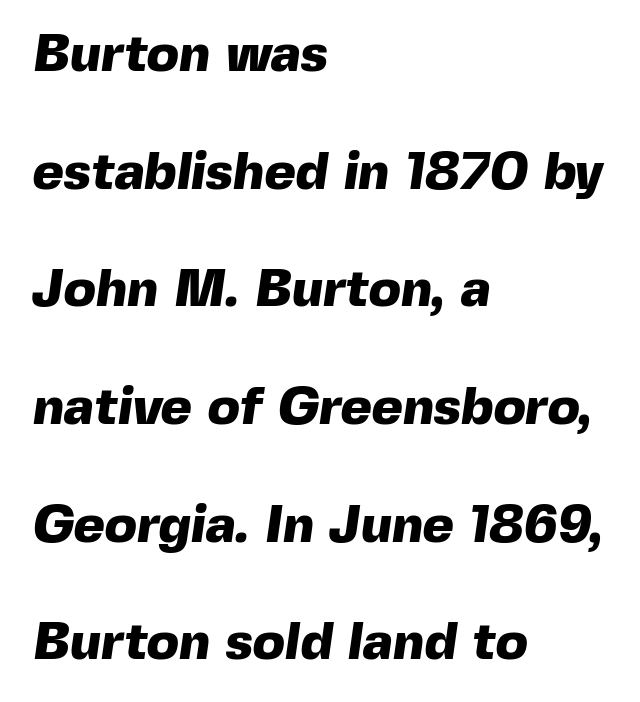
The image shows 53 px heavy sans-serif type; set left-aligned, loose line spacing (2.22x), normal letter spacing, not underlined; a medium x-height.
